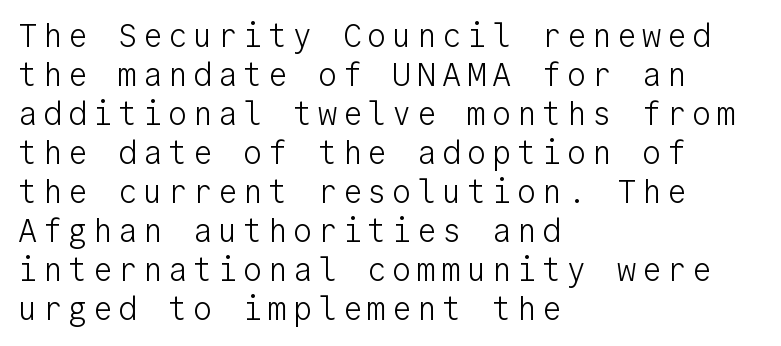
Stroke mass is kept to a normal reading level or below. Ascenders rise straight up at ninety degrees. The rag falls on the right side of this text block. Type style note: lacks serifs. The face used here is monospaced, like something from a code editor.
